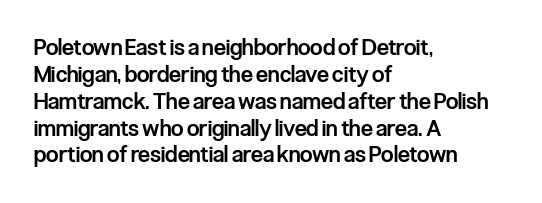
Letters rest on an invisible, unmarked baseline. Notice how the stems are strictly vertical — no italics here. In terms of letterspacing, this is plain default setting. This is moderately heavy type, rendered in semibold. Reading down the block, your eye returns to a fixed left position each line.
